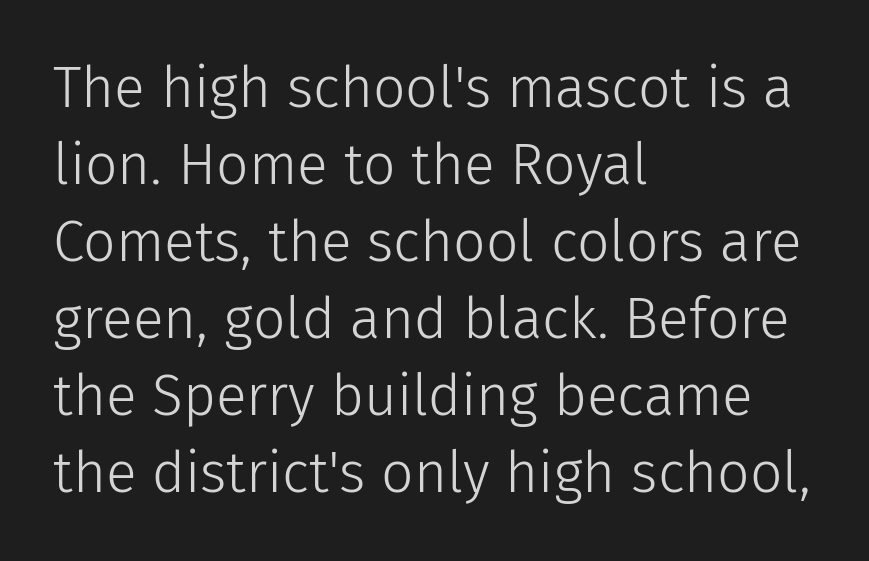
Serifs: no, the terminals of the letterforms are clean. The rendering uses natural spacing where letterforms have individual widths. The passage shown stacks its lines at a standard gap. Rule under the text: the space is simply empty.
